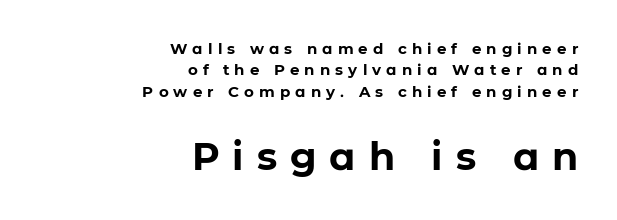
These lines have a slow, spaced-out rhythm from letter to letter. The words here are not underlined. The block of text has a typical density, with ordinary space between rows. In terms of posture, this sample is upright. Does the type have serifs? No, each stem ends abruptly. One-word summary of the alignment: right.
